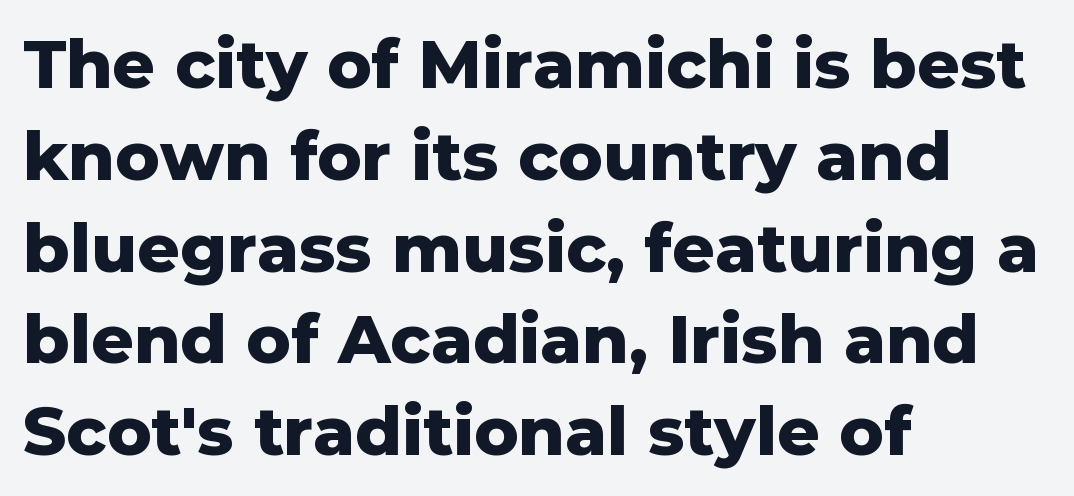
{"serif": "no", "italic": "no", "bold": "yes", "weight": "heavy", "width": "normal", "stroke_contrast": "low", "x_height": "medium", "monospaced": "no", "underline": "no", "align": "left", "line_spacing": "normal", "line_spacing_ratio": 1.37, "letter_spacing": "normal", "letter_spacing_em": 0.0, "glyph_px": 67}
